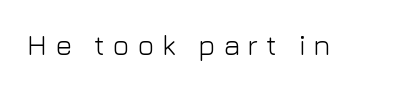
{"serif": "no", "italic": "no", "bold": "no", "weight": "light", "width": "normal", "stroke_contrast": "low", "x_height": "medium", "monospaced": "no", "underline": "no", "letter_spacing": "wide", "letter_spacing_em": 0.28, "glyph_px": 28}
